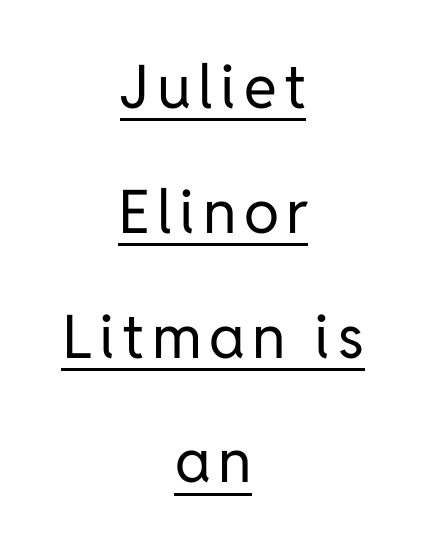
{"serif": "no", "italic": "no", "bold": "no", "weight": "regular", "width": "normal", "stroke_contrast": "low", "x_height": "medium", "monospaced": "no", "underline": "yes", "align": "center", "line_spacing": "loose", "line_spacing_ratio": 2.08, "glyph_px": 60}
